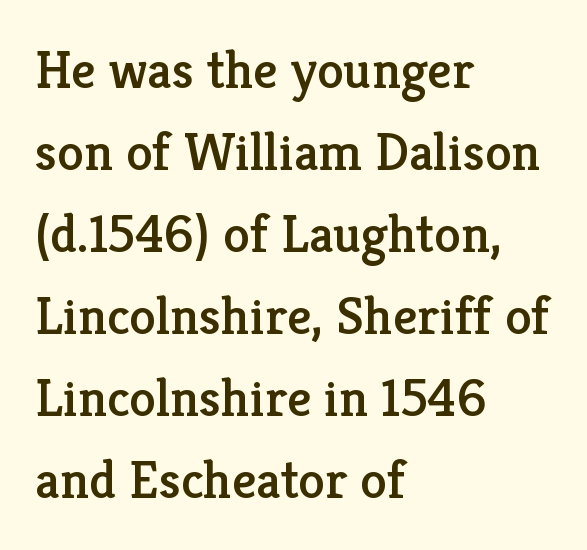
The image shows 54 px serif type, upright; set left-aligned, normal line spacing (1.52x), normal letter spacing, not underlined; low stroke contrast and a medium x-height.
